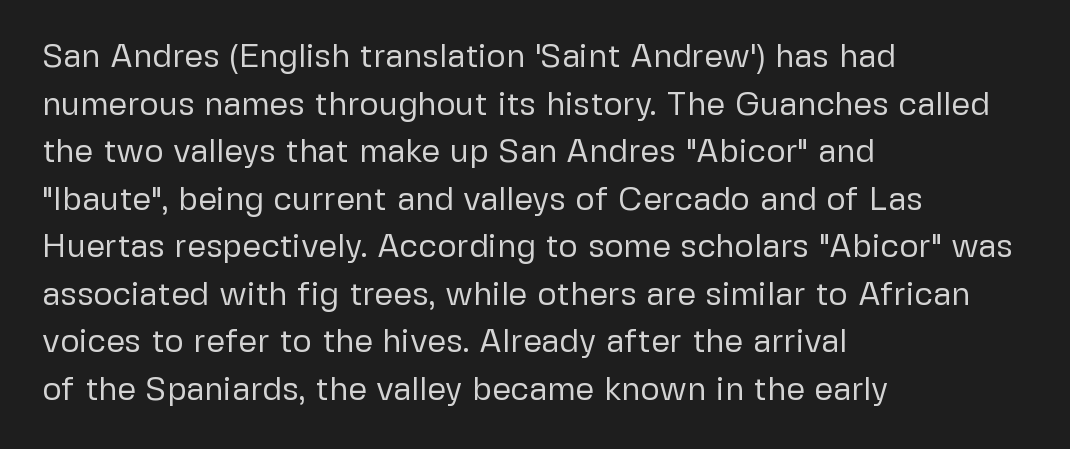
Q: Is the text bold? A: No.
Q: Is the text italic (slanted)? A: No, it is upright.
Q: Is the typeface a serif or a sans-serif typeface? A: Sans-serif.
Q: Is the text underlined? A: No.
Q: How is the paragraph aligned? A: Left-aligned.
Q: Is the spacing between letters normal or unusually wide? A: Normal.
Q: Is the spacing between lines tight, normal or loose? A: Normal.
Q: Width (condensed, normal, or wide)? A: Normal.
Q: Stroke contrast? A: Low.
Q: x-height? A: Medium.
Q: Monospaced? A: No.
